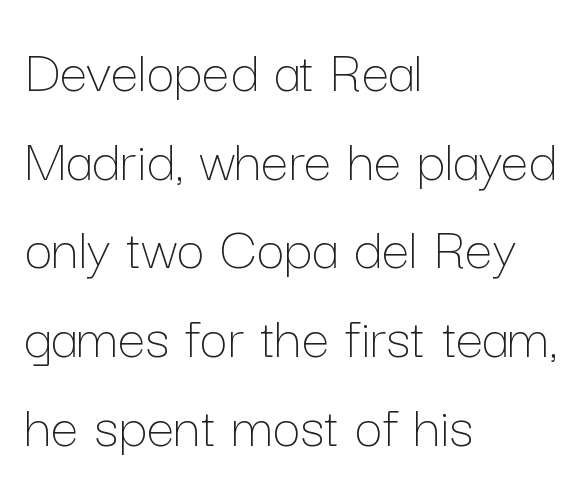
Q: Is the text bold? A: No.
Q: Is the text italic (slanted)? A: No, it is upright.
Q: Is the text underlined? A: No.
Q: How is the paragraph aligned? A: Left-aligned.
Q: Is the spacing between letters normal or unusually wide? A: Normal.
Q: Is the spacing between lines tight, normal or loose? A: Normal.
Q: Width (condensed, normal, or wide)? A: Normal.
Q: Stroke contrast? A: Low.
Q: x-height? A: Medium.
Q: Monospaced? A: No.
